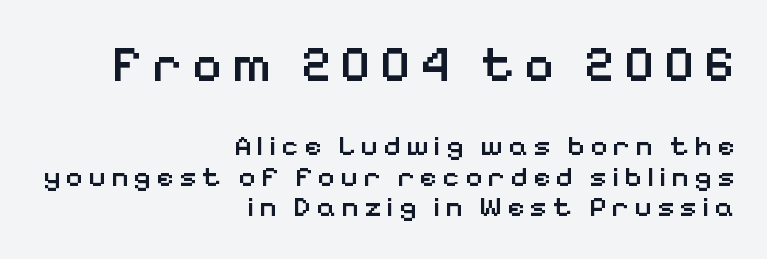
Proportional: the letters do not fall into vertical columns. In terms of leading, this rendering errs on the cramped side. The compositor pushed each line to the right boundary. The passage shown is semibold, sitting just below true bold. The font family rendered here belongs to the sans-serif group. Style check: upright.
